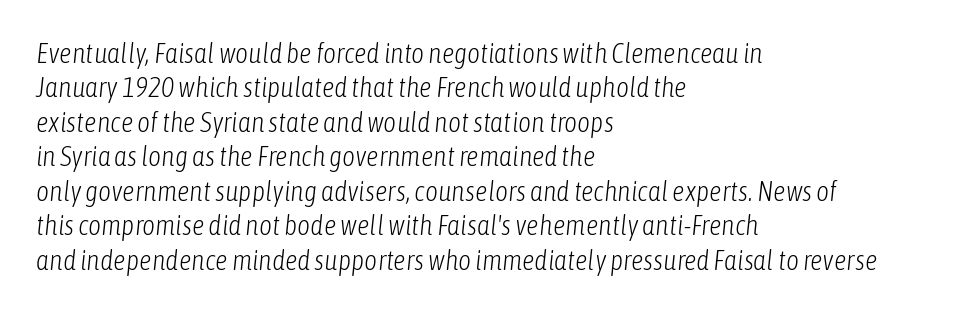
{"italic": "yes", "lean": "right", "slant_degrees": 6, "bold": "no", "weight": "light", "width": "condensed", "stroke_contrast": "low", "x_height": "medium", "monospaced": "no", "underline": "no", "align": "left", "line_spacing_ratio": 1.23, "letter_spacing": "normal", "letter_spacing_em": 0.0, "glyph_px": 28}
